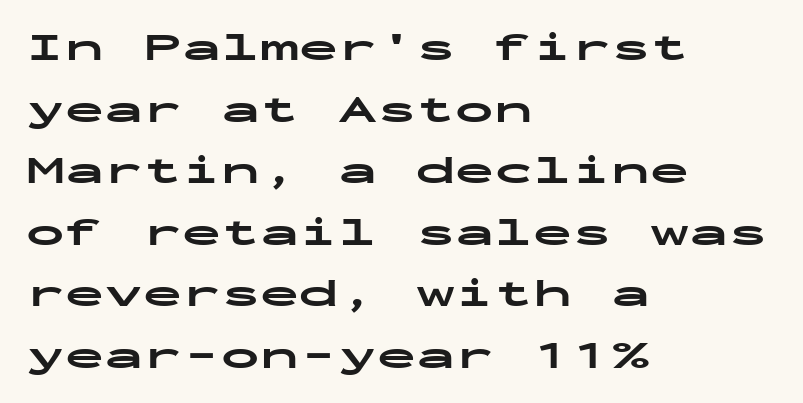
{"serif": "no", "italic": "no", "bold": "yes", "weight": "bold", "width": "wide", "stroke_contrast": "low", "x_height": "medium", "monospaced": "yes", "underline": "no", "align": "left", "line_spacing": "normal", "line_spacing_ratio": 1.58, "letter_spacing": "normal", "letter_spacing_em": 0.0, "glyph_px": 39}
